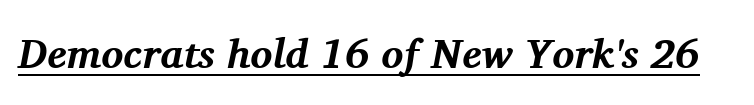
The image shows 41 px bold serif type, italic (leaning right); set normal letter spacing, underlined; medium stroke contrast and a medium x-height.
